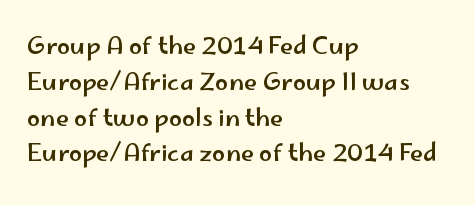
Q: Is the text italic (slanted)? A: No, it is upright.
Q: Is the text underlined? A: No.
Q: How is the paragraph aligned? A: Left-aligned.
Q: Is the spacing between letters normal or unusually wide? A: Normal.
Q: Is the spacing between lines tight, normal or loose? A: Normal.
